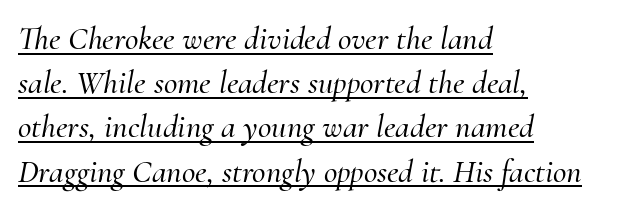
{"serif": "yes", "italic": "yes", "lean": "right", "slant_degrees": 10, "width": "normal", "stroke_contrast": "medium", "x_height": "small", "monospaced": "no", "underline": "yes", "align": "left", "line_spacing": "normal", "line_spacing_ratio": 1.34, "letter_spacing": "normal", "letter_spacing_em": 0.0, "glyph_px": 33}
